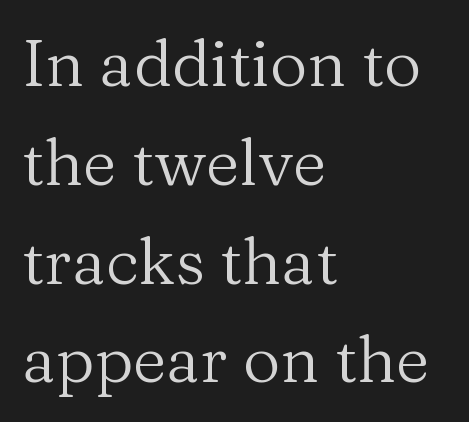
The image shows 65 px regular-weight serif type, upright; set left-aligned, normal line spacing (1.52x), normal letter spacing, not underlined; medium stroke contrast and a medium x-height.
